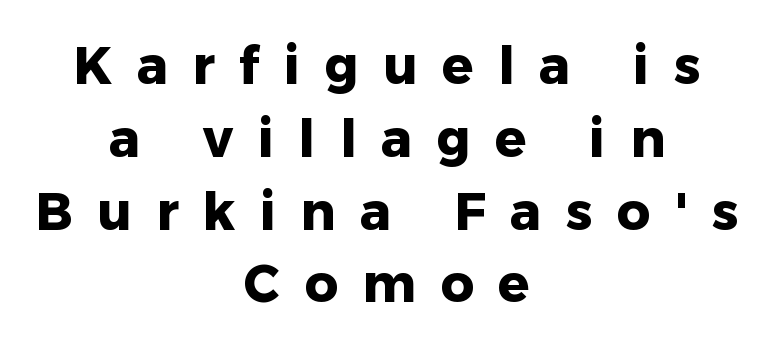
{"serif": "no", "italic": "no", "bold": "yes", "weight": "heavy", "width": "normal", "stroke_contrast": "low", "x_height": "medium", "monospaced": "no", "underline": "no", "align": "center", "line_spacing": "normal", "line_spacing_ratio": 1.4, "letter_spacing": "wide", "letter_spacing_em": 0.47, "glyph_px": 52}
